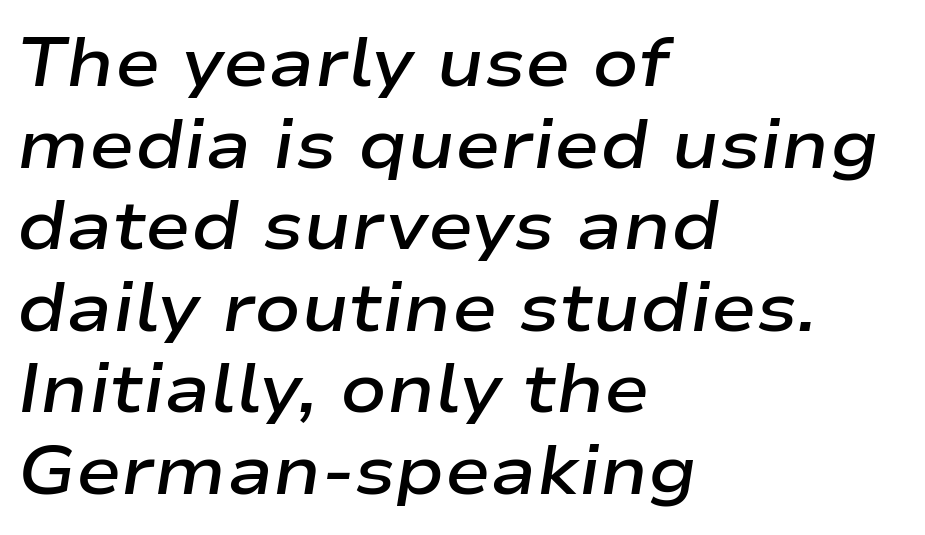
The image shows 68 px semibold, wide type, italic (leaning right); set left-aligned, line spacing 1.2x, normal letter spacing, not underlined; low stroke contrast and a medium x-height.
